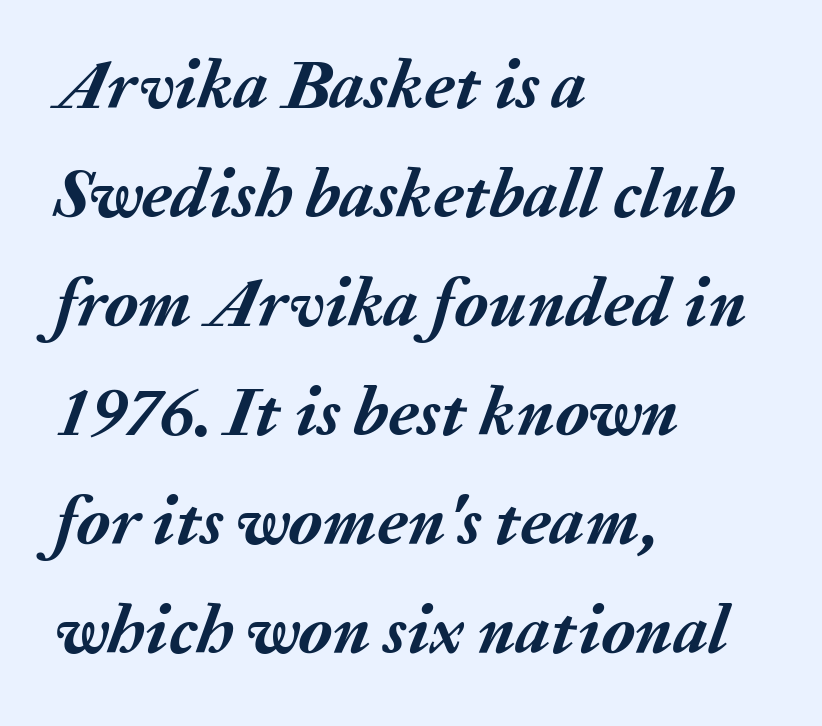
Q: Is the text bold? A: Yes.
Q: Is the text italic (slanted)? A: Yes, it leans right by about 20 degrees.
Q: Is the text underlined? A: No.
Q: How is the paragraph aligned? A: Left-aligned.
Q: Is the spacing between letters normal or unusually wide? A: Normal.
Q: Is the spacing between lines tight, normal or loose? A: Normal.
Q: Width (condensed, normal, or wide)? A: Normal.
Q: Stroke contrast? A: Medium.
Q: x-height? A: Medium.
Q: Monospaced? A: No.
